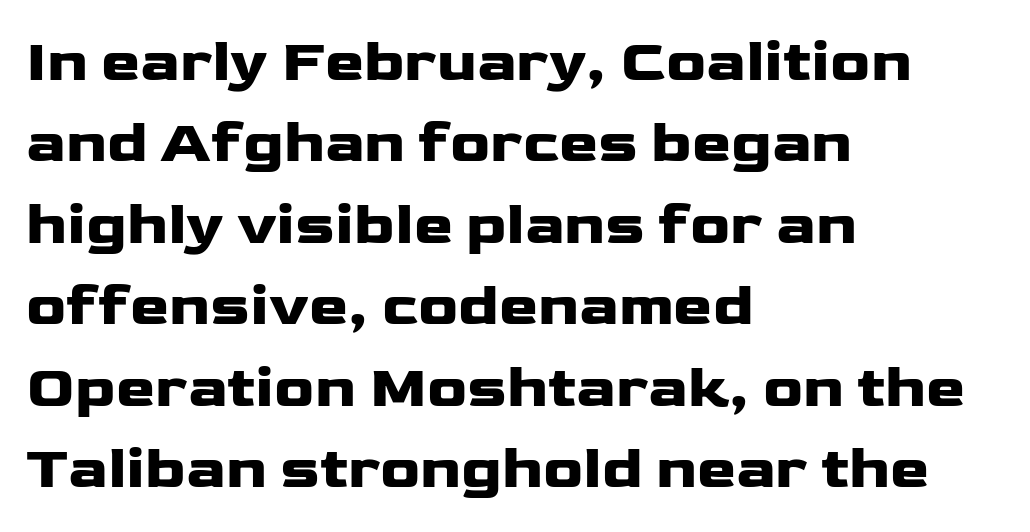
The face used here is proportionally spaced, like ordinary book or web type. Left-aligned paragraph, ragged on the right. The characters display no serif detailing; their extremities are plain. No italicization has been applied; the sample stays upright.
